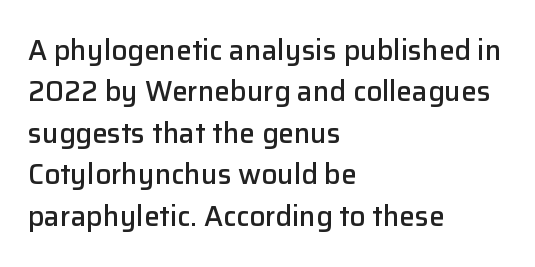
You could call the tracking neutral — neither tight nor loose. The strokes are fattened partway — semibold, not bold. Serifs: no, the terminals of the letterforms are clean. The words here are not underlined. Every row of glyphs begins at an identical x-position on the left.
